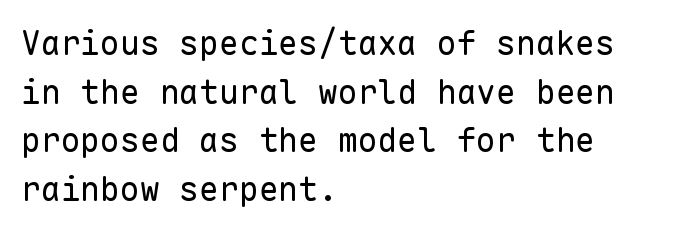
The image shows 33 px regular-weight sans-serif type, upright, monospaced; set left-aligned, normal line spacing (1.47x), normal letter spacing, not underlined; low stroke contrast and a medium x-height.
